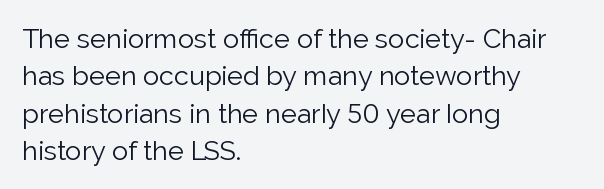
{"italic": "no", "bold": "no", "underline": "no", "align": "left", "line_spacing": "normal", "line_spacing_ratio": 1.38, "letter_spacing": "normal", "letter_spacing_em": 0.0, "glyph_px": 27}
